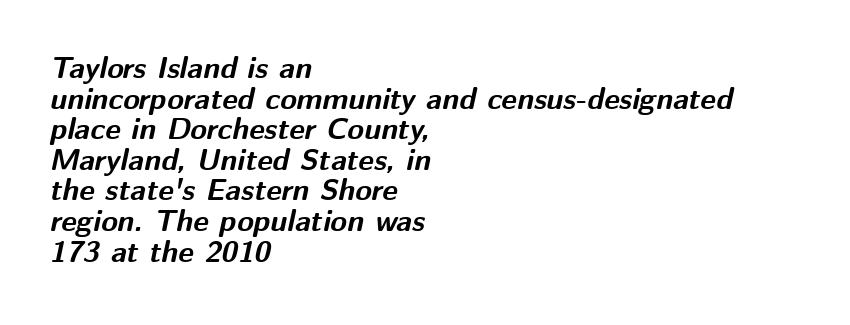
{"italic": "yes", "lean": "right", "slant_degrees": 12, "bold": "yes", "weight": "bold", "width": "normal", "stroke_contrast": "medium", "x_height": "medium", "monospaced": "no", "underline": "no", "align": "left", "line_spacing": "tight", "line_spacing_ratio": 1.02, "letter_spacing": "normal", "letter_spacing_em": 0.0, "glyph_px": 30}
